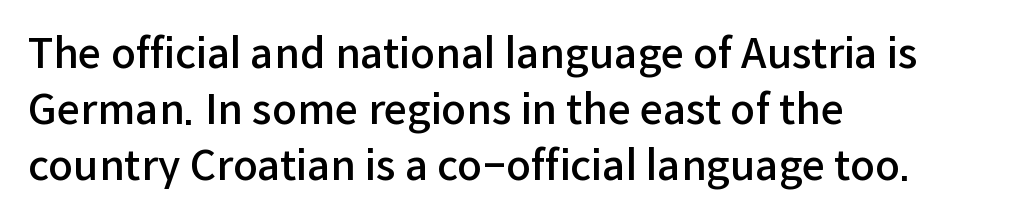
Font category for this specimen: sans-serif. The specimen reads as upright at a glance. Bold? Not quite — semibold, heavier than regular but stopping short. The zone under the glyphs is completely vacant. The rendering anchors every line to the left-hand side. The vertical gap from one line to the next is medium.
